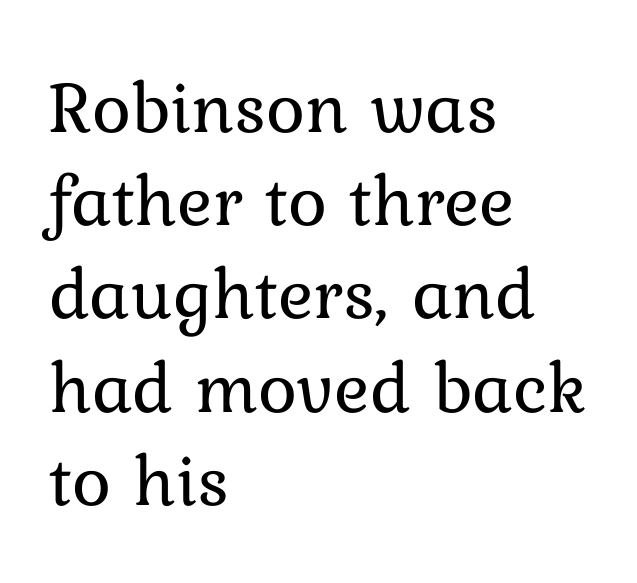
{"italic": "no", "bold": "no", "weight": "regular", "width": "normal", "stroke_contrast": "low", "x_height": "medium", "monospaced": "no", "underline": "no", "align": "left", "line_spacing": "normal", "line_spacing_ratio": 1.26, "letter_spacing": "normal", "letter_spacing_em": 0.0, "glyph_px": 74}
